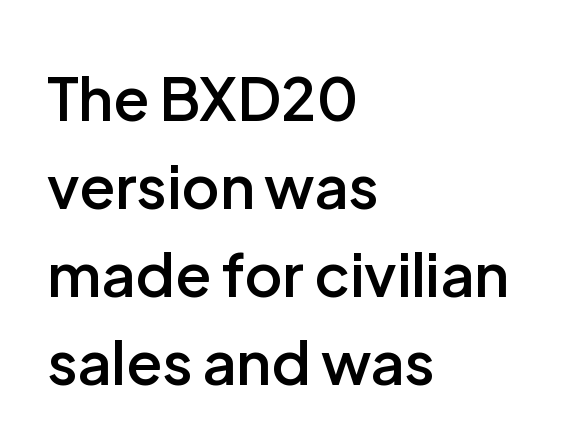
Q: Is the text bold? A: Semi-bold.
Q: Is the text italic (slanted)? A: No, it is upright.
Q: Is the typeface a serif or a sans-serif typeface? A: Sans-serif.
Q: Is the text underlined? A: No.
Q: How is the paragraph aligned? A: Left-aligned.
Q: Is the spacing between letters normal or unusually wide? A: Normal.
Q: Is the spacing between lines tight, normal or loose? A: Normal.
Q: Width (condensed, normal, or wide)? A: Normal.
Q: Stroke contrast? A: Low.
Q: x-height? A: Medium.
Q: Monospaced? A: No.
